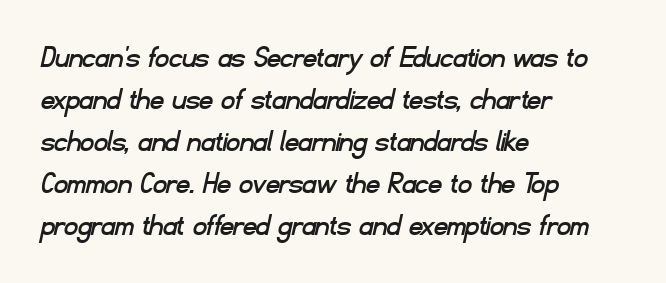
The image shows 33 px sans-serif type; set left-aligned, normal line spacing (1.27x), normal letter spacing, not underlined; low stroke contrast and a small x-height.
